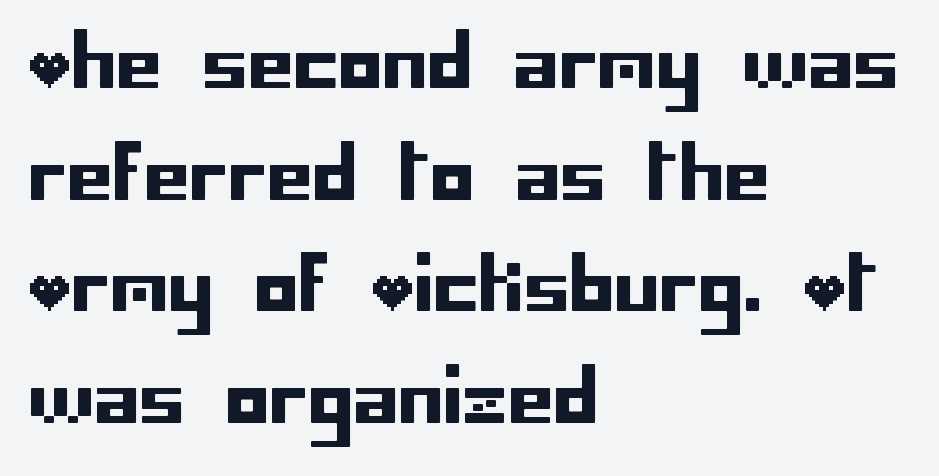
{"serif": "no", "italic": "no", "width": "normal", "stroke_contrast": "low", "x_height": "large", "underline": "no", "align": "left", "line_spacing": "normal", "line_spacing_ratio": 1.53, "letter_spacing": "normal", "letter_spacing_em": 0.0, "glyph_px": 73}
